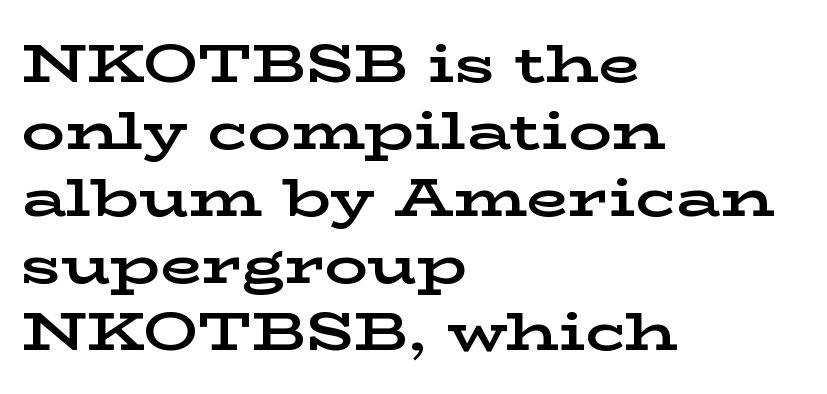
The image shows 54 px bold, wide serif type, upright; set left-aligned, line spacing 1.24x, normal letter spacing, not underlined; low stroke contrast and a medium x-height.
